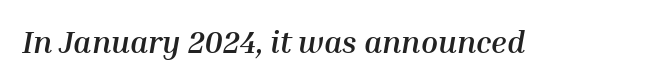
{"italic": "yes", "lean": "right", "slant_degrees": 10, "bold": "yes", "weight": "semibold", "width": "normal", "stroke_contrast": "medium", "x_height": "medium", "monospaced": "no", "underline": "no", "letter_spacing": "normal", "letter_spacing_em": 0.0, "glyph_px": 31}
